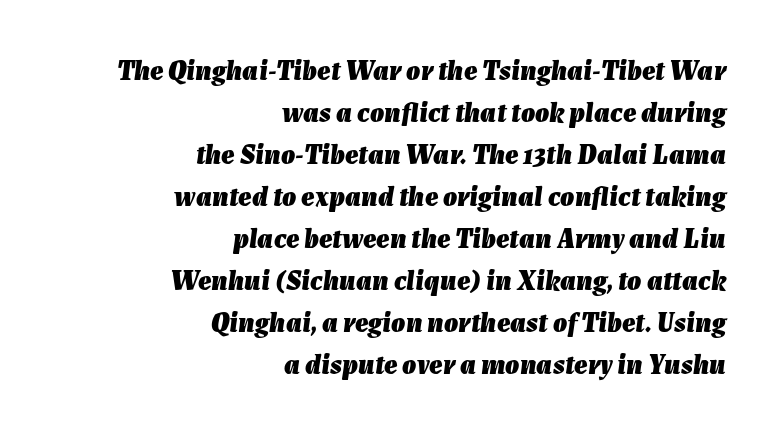
The image shows 28 px heavy type, italic (leaning right); set right-aligned, normal line spacing (1.5x), normal letter spacing, not underlined; low stroke contrast and a medium x-height.
